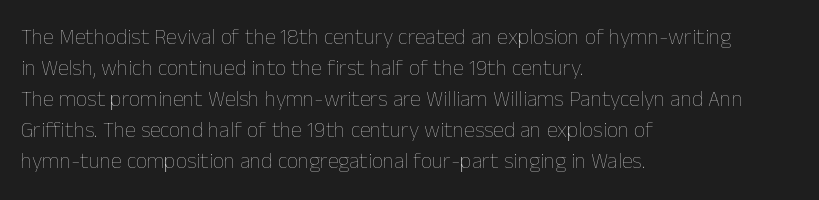
Q: Is the text bold? A: No.
Q: Is the text italic (slanted)? A: No, it is upright.
Q: Is the text underlined? A: No.
Q: How is the paragraph aligned? A: Left-aligned.
Q: Is the spacing between letters normal or unusually wide? A: Normal.
Q: Is the spacing between lines tight, normal or loose? A: Normal.
